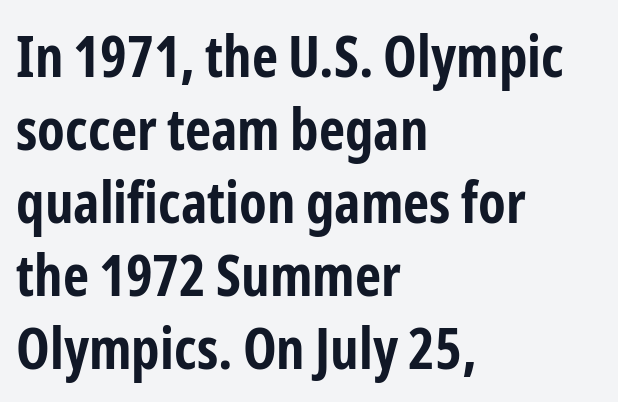
Look at the stroke-to-counter ratio: heavy, a bold. The face used here is proportionally spaced, like ordinary book or web type. The rendering anchors every line to the left-hand side. You can tell from the bare stems that sans-serif type was used.
